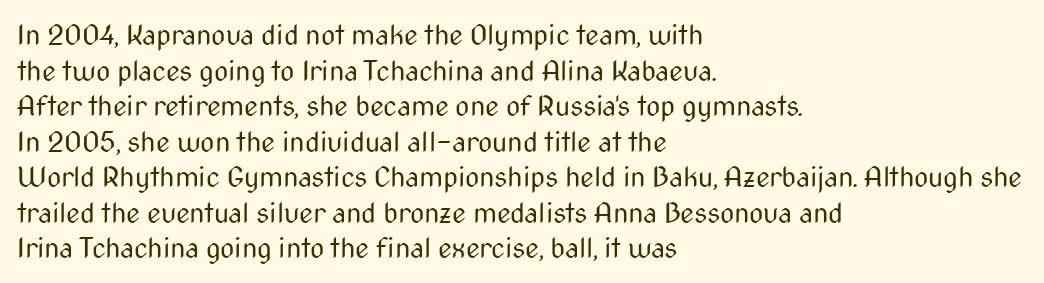
Q: Is the text bold? A: No.
Q: Is the text italic (slanted)? A: No, it is upright.
Q: Is the typeface a serif or a sans-serif typeface? A: Sans-serif.
Q: Is the text underlined? A: No.
Q: How is the paragraph aligned? A: Left-aligned.
Q: Is the spacing between letters normal or unusually wide? A: Normal.
Q: Is the spacing between lines tight, normal or loose? A: Normal.
Q: Width (condensed, normal, or wide)? A: Condensed.
Q: Stroke contrast? A: Medium.
Q: x-height? A: Medium.
Q: Monospaced? A: No.
